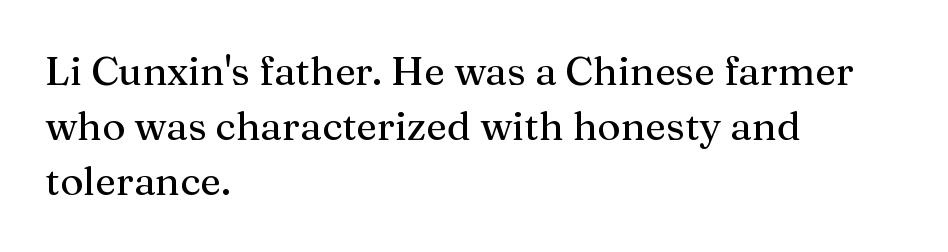
The face used here is proportionally spaced, like ordinary book or web type. Honestly, the row spacing looks completely unremarkable. The specimen reads as upright at a glance. The lines are quadded left.
